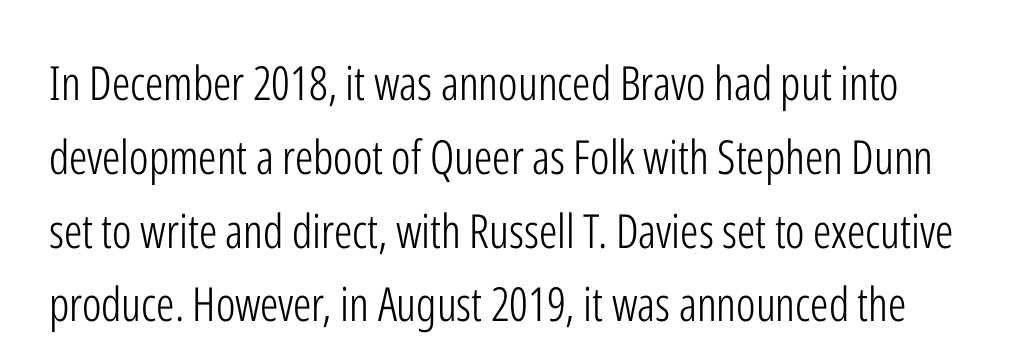
Q: Is the text bold? A: No.
Q: Is the text italic (slanted)? A: No, it is upright.
Q: Is the typeface a serif or a sans-serif typeface? A: Sans-serif.
Q: Is the text underlined? A: No.
Q: Is the spacing between letters normal or unusually wide? A: Normal.
Q: Is the spacing between lines tight, normal or loose? A: Normal.
Q: Width (condensed, normal, or wide)? A: Condensed.
Q: Stroke contrast? A: Low.
Q: x-height? A: Medium.
Q: Monospaced? A: No.
